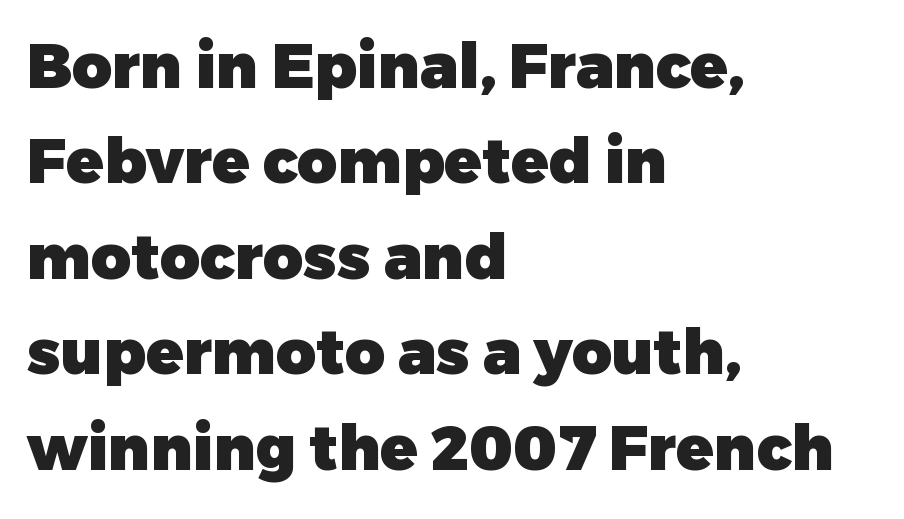
Q: Is the text bold? A: Yes.
Q: Is the text italic (slanted)? A: No, it is upright.
Q: Is the typeface a serif or a sans-serif typeface? A: Sans-serif.
Q: Is the text underlined? A: No.
Q: How is the paragraph aligned? A: Left-aligned.
Q: Is the spacing between letters normal or unusually wide? A: Normal.
Q: Is the spacing between lines tight, normal or loose? A: Normal.
Q: Width (condensed, normal, or wide)? A: Normal.
Q: Stroke contrast? A: Low.
Q: x-height? A: Medium.
Q: Monospaced? A: No.
